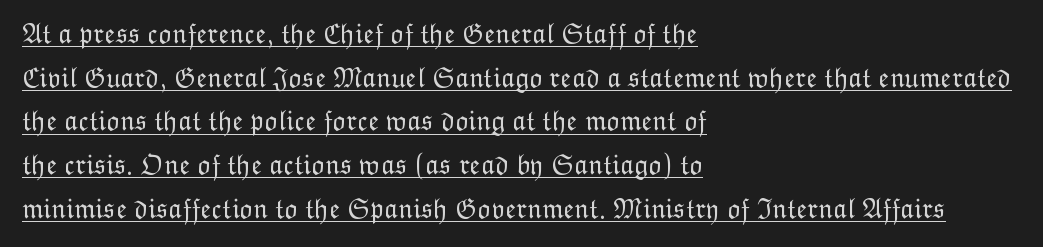
The block of text has a typical density, with ordinary space between rows. The face used here appears with an underline applied. Tracking here is standard; glyphs follow each other at the usual distance. Do the characters align in a grid? No, the font is proportional. The typesetter chose a ragged-right arrangement here.
